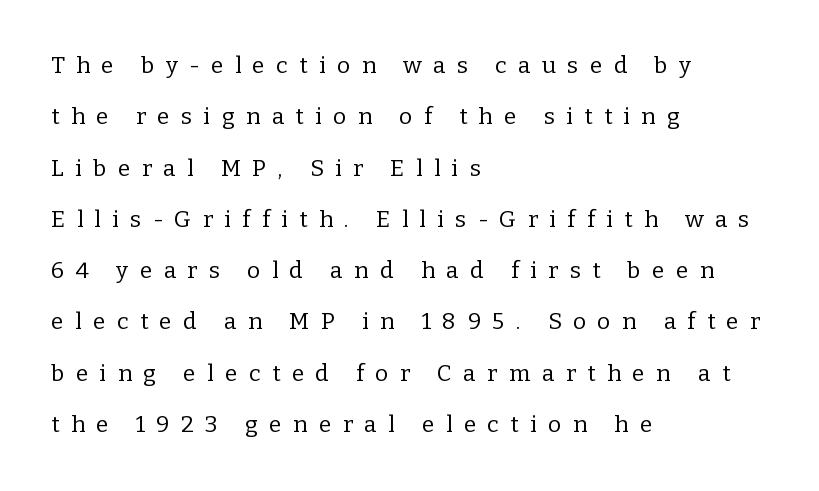
{"italic": "no", "bold": "no", "underline": "no", "align": "left", "line_spacing": "loose", "line_spacing_ratio": 2.23, "letter_spacing": "wide", "letter_spacing_em": 0.49, "glyph_px": 23}
